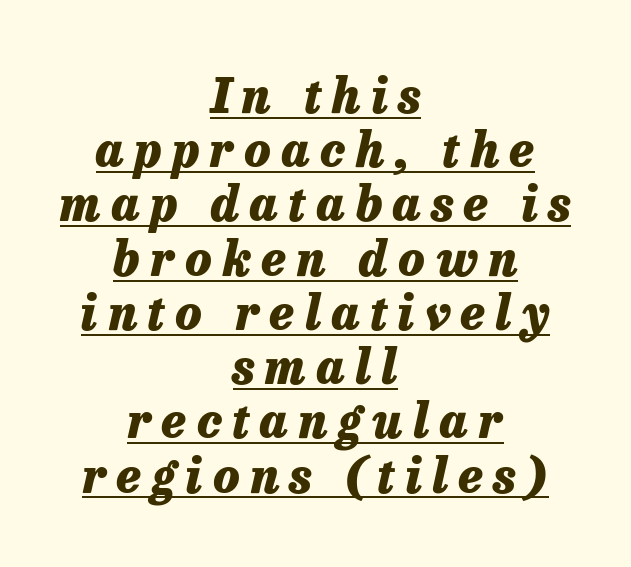
{"italic": "yes", "lean": "right", "slant_degrees": 13, "bold": "yes", "weight": "heavy", "width": "normal", "stroke_contrast": "low", "x_height": "medium", "monospaced": "no", "underline": "yes", "align": "center", "line_spacing": "tight", "line_spacing_ratio": 1.13, "letter_spacing": "wide", "letter_spacing_em": 0.22, "glyph_px": 48}
